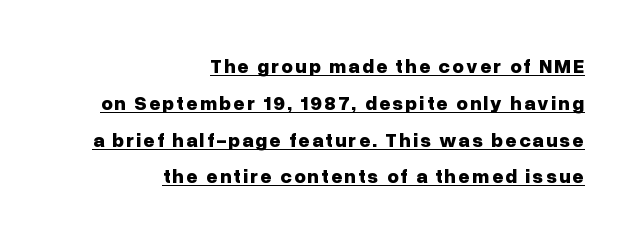
Tall strokes in this sample are plumb rather than angled. The passage shown is emphatically bold. The string is rendered with underlining switched on. The paragraph shown leans on its right margin.
